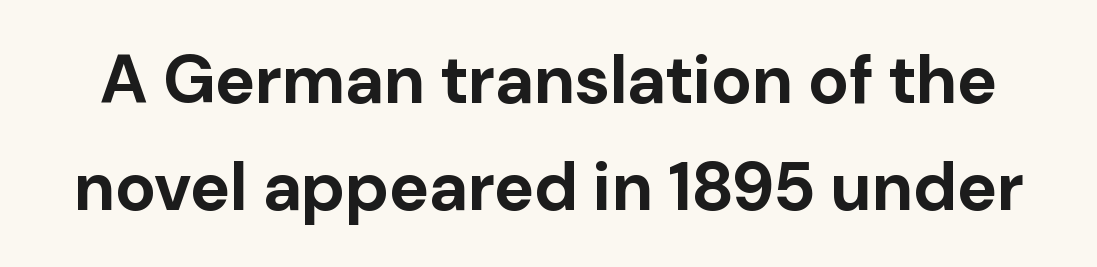
The image shows 68 px bold sans-serif type, upright; set normal line spacing (1.57x), normal letter spacing, not underlined; low stroke contrast and a medium x-height.
